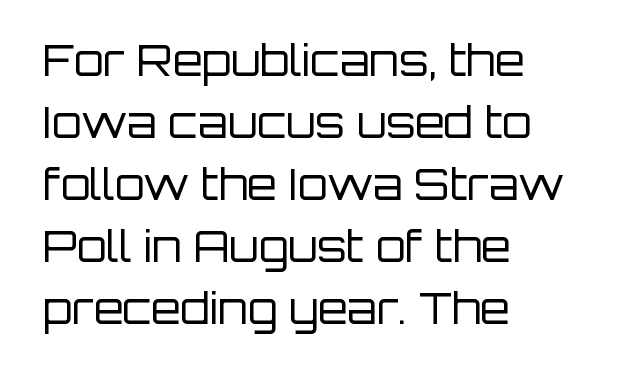
Q: Is the text bold? A: No.
Q: Is the text italic (slanted)? A: No, it is upright.
Q: Is the typeface a serif or a sans-serif typeface? A: Sans-serif.
Q: Is the text underlined? A: No.
Q: How is the paragraph aligned? A: Left-aligned.
Q: Is the spacing between letters normal or unusually wide? A: Normal.
Q: Is the spacing between lines tight, normal or loose? A: Normal.
Q: Width (condensed, normal, or wide)? A: Normal.
Q: Stroke contrast? A: Low.
Q: x-height? A: Large.
Q: Monospaced? A: No.
